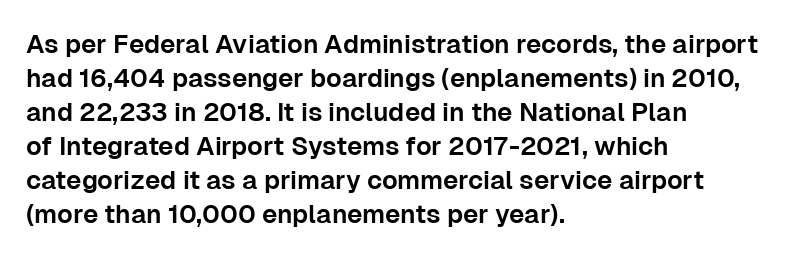
{"italic": "no", "underline": "no", "align": "left", "line_spacing": "normal", "line_spacing_ratio": 1.31, "letter_spacing": "normal", "letter_spacing_em": 0.0, "glyph_px": 26}
